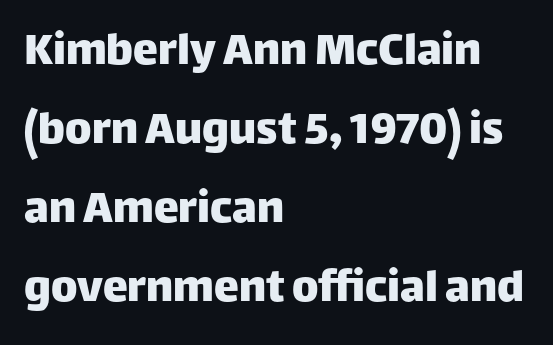
Q: Is the text italic (slanted)? A: No, it is upright.
Q: Is the typeface a serif or a sans-serif typeface? A: Sans-serif.
Q: Is the text underlined? A: No.
Q: How is the paragraph aligned? A: Left-aligned.
Q: Is the spacing between letters normal or unusually wide? A: Normal.
Q: Is the spacing between lines tight, normal or loose? A: Normal.
Q: Width (condensed, normal, or wide)? A: Normal.
Q: Stroke contrast? A: Low.
Q: x-height? A: Large.
Q: Monospaced? A: No.
